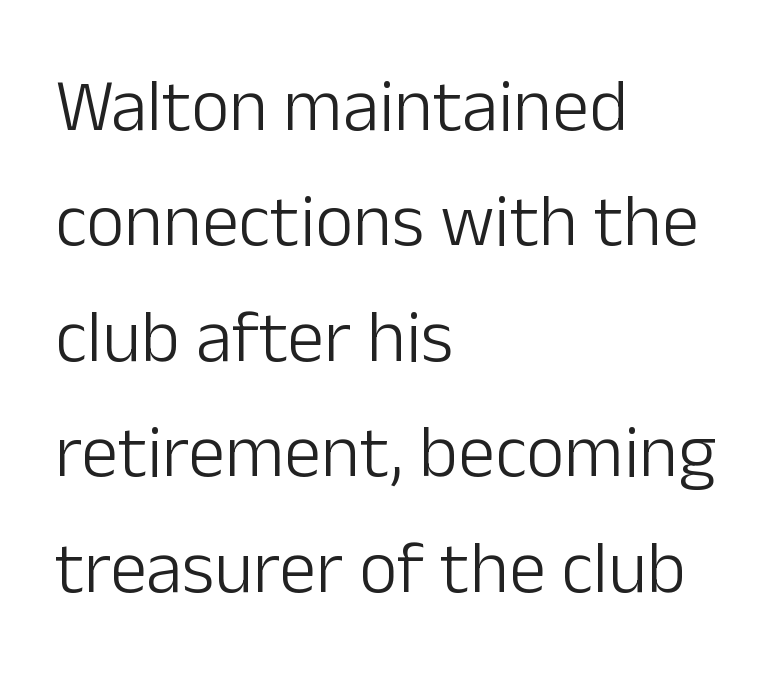
The face looks like a standard text weight, possibly lighter. Honestly, the letter spacing is just normal — you wouldn't notice it. Regarding serifs, this sample does without them. The baseline area is clear. Normally led — the rows are evenly, conventionally spaced.
